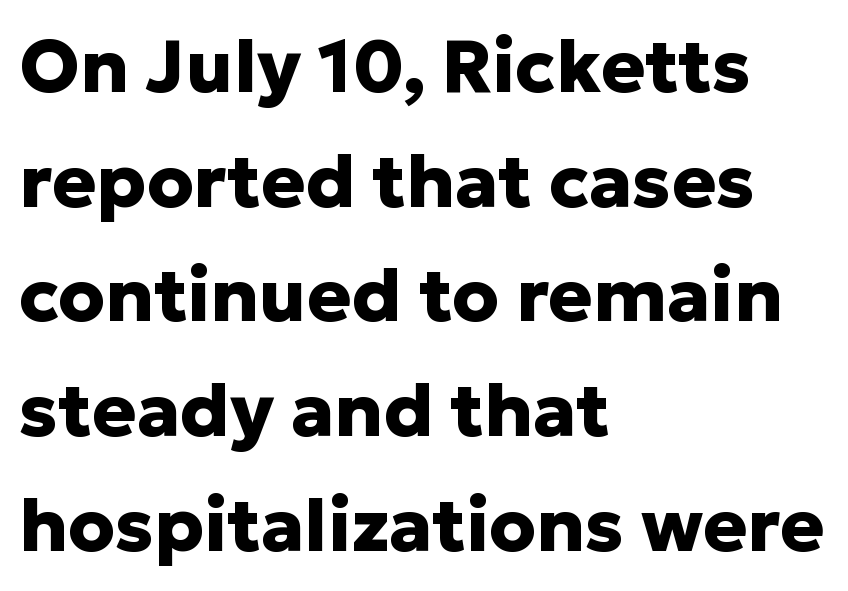
Q: Is the text bold? A: Yes.
Q: Is the text italic (slanted)? A: No, it is upright.
Q: Is the typeface a serif or a sans-serif typeface? A: Sans-serif.
Q: Is the text underlined? A: No.
Q: How is the paragraph aligned? A: Left-aligned.
Q: Is the spacing between letters normal or unusually wide? A: Normal.
Q: Is the spacing between lines tight, normal or loose? A: Normal.
Q: Width (condensed, normal, or wide)? A: Normal.
Q: Stroke contrast? A: Low.
Q: x-height? A: Medium.
Q: Monospaced? A: No.
